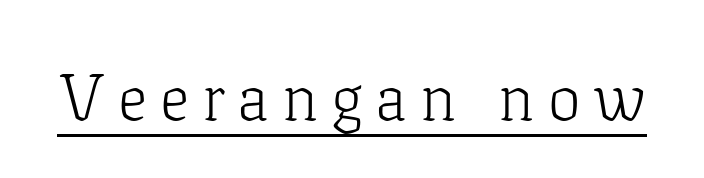
Q: Is the text bold? A: No.
Q: Is the text italic (slanted)? A: No, it is upright.
Q: Is the typeface a serif or a sans-serif typeface? A: Serif.
Q: Is the text underlined? A: Yes.
Q: Is the spacing between letters normal or unusually wide? A: Unusually wide.
Q: Width (condensed, normal, or wide)? A: Normal.
Q: Stroke contrast? A: Low.
Q: x-height? A: Medium.
Q: Monospaced? A: No.
